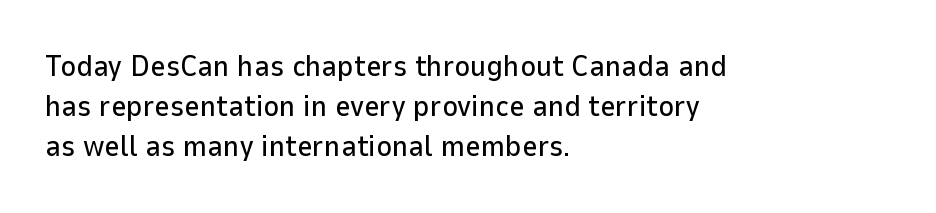
Q: Is the text italic (slanted)? A: No, it is upright.
Q: Is the typeface a serif or a sans-serif typeface? A: Sans-serif.
Q: Is the text underlined? A: No.
Q: How is the paragraph aligned? A: Left-aligned.
Q: Is the spacing between letters normal or unusually wide? A: Normal.
Q: Is the spacing between lines tight, normal or loose? A: Normal.
Q: Width (condensed, normal, or wide)? A: Normal.
Q: Stroke contrast? A: Low.
Q: x-height? A: Medium.
Q: Monospaced? A: No.
